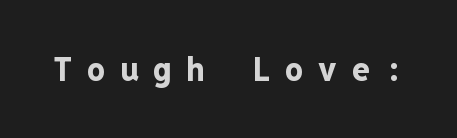
Q: Is the text bold? A: Yes.
Q: Is the text italic (slanted)? A: No, it is upright.
Q: Is the typeface a serif or a sans-serif typeface? A: Sans-serif.
Q: Is the text underlined? A: No.
Q: Is the spacing between letters normal or unusually wide? A: Unusually wide.
Q: Width (condensed, normal, or wide)? A: Normal.
Q: Stroke contrast? A: Low.
Q: x-height? A: Medium.
Q: Monospaced? A: Yes.
